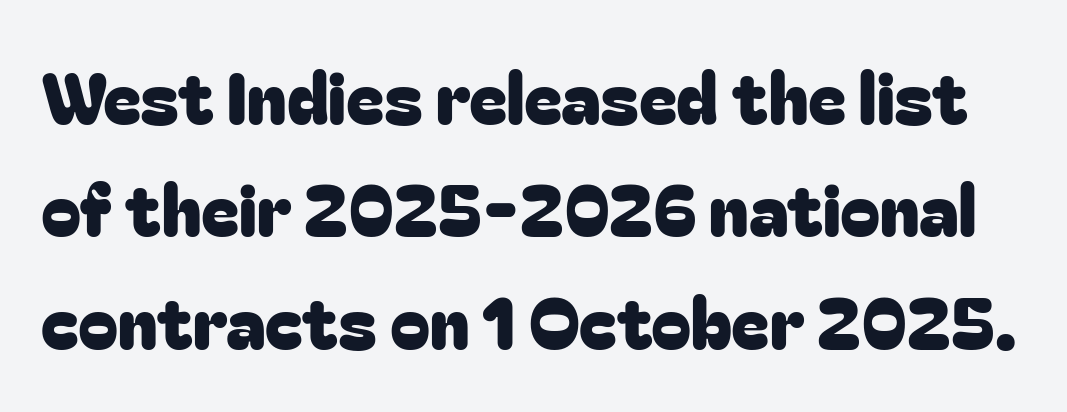
The lines sit at an ordinary, default distance from one another. What kind of face is this? One without serifs — a sans. Does extra space separate the letters? No, they use regular spacing. Do the characters align in a grid? No, the font is proportional. Clear beneath every line of the passage. The axis of the letterforms is exactly vertical.
